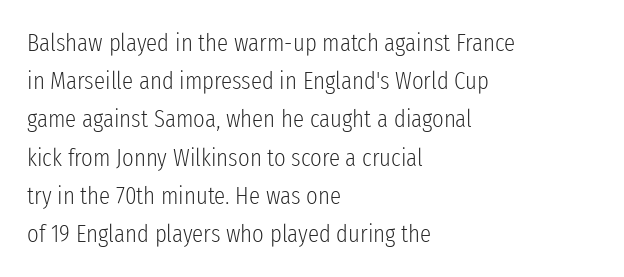
{"italic": "no", "bold": "no", "underline": "no", "align": "left", "line_spacing": "normal", "line_spacing_ratio": 1.53, "letter_spacing": "normal", "letter_spacing_em": 0.0, "glyph_px": 25}
